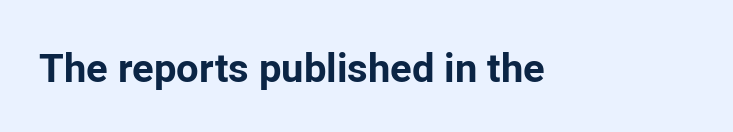
Q: Is the text bold? A: Yes.
Q: Is the text italic (slanted)? A: No, it is upright.
Q: Is the typeface a serif or a sans-serif typeface? A: Sans-serif.
Q: Is the text underlined? A: No.
Q: Is the spacing between letters normal or unusually wide? A: Normal.
Q: Width (condensed, normal, or wide)? A: Normal.
Q: Stroke contrast? A: Low.
Q: x-height? A: Medium.
Q: Monospaced? A: No.
